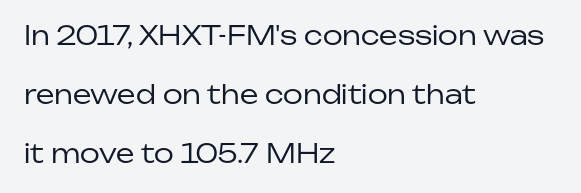
{"italic": "no", "bold": "no", "underline": "no", "align": "left", "line_spacing": "loose", "line_spacing_ratio": 2.27, "letter_spacing": "normal", "letter_spacing_em": 0.0, "glyph_px": 26}
